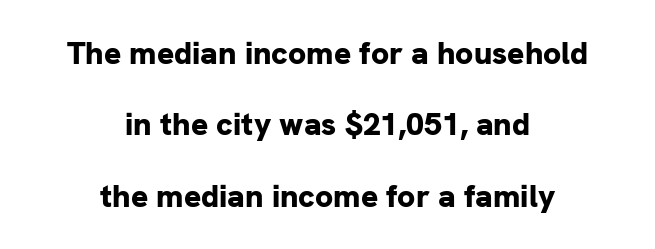
The face used here is proportionally spaced, like ordinary book or web type. Quick note: not italic, upright. Nothing unusual about the tracking: characters are spaced as the font intends. Line spacing here is loose. The strokes are fattened all the way to bold.
